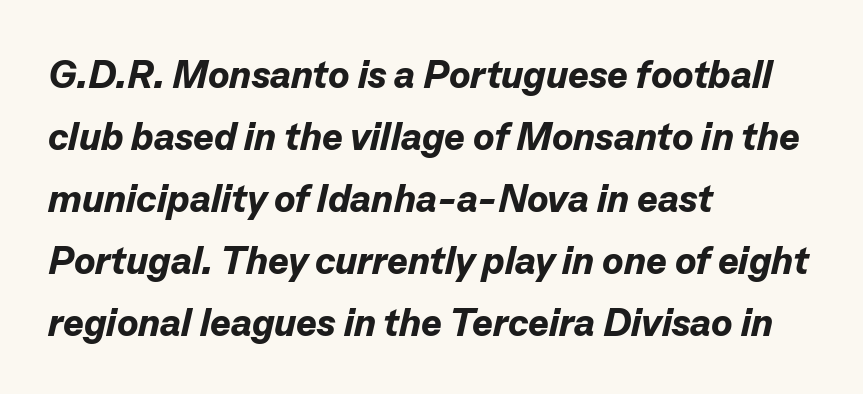
The image shows 39 px bold type, italic (leaning right); set left-aligned, normal line spacing (1.59x), normal letter spacing, not underlined; low stroke contrast and a medium x-height.
